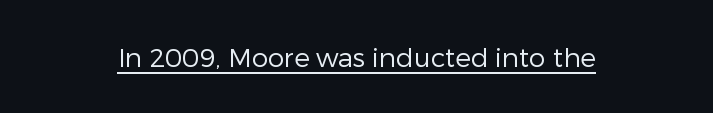
Q: Is the text bold? A: No.
Q: Is the text italic (slanted)? A: No, it is upright.
Q: Is the text underlined? A: Yes.
Q: Is the spacing between letters normal or unusually wide? A: Normal.
